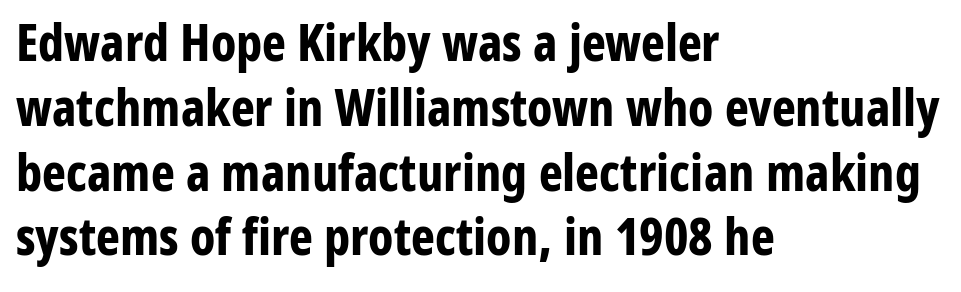
The image shows 51 px bold, condensed sans-serif type, upright; set left-aligned, normal line spacing (1.27x), normal letter spacing, not underlined; low stroke contrast and a medium x-height.
